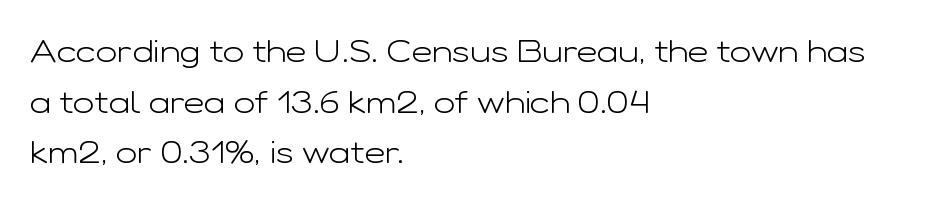
The image shows 32 px light, wide sans-serif type, upright; set left-aligned, normal line spacing (1.58x), normal letter spacing, not underlined; low stroke contrast and a medium x-height.
